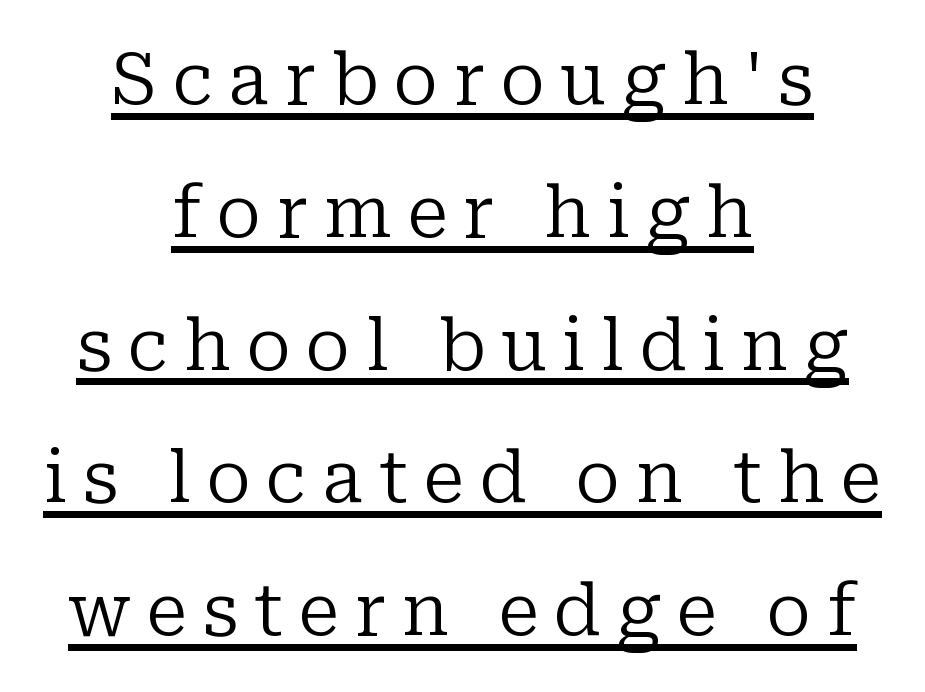
Q: Is the text bold? A: No.
Q: Is the text italic (slanted)? A: No, it is upright.
Q: Is the typeface a serif or a sans-serif typeface? A: Serif.
Q: Is the text underlined? A: Yes.
Q: How is the paragraph aligned? A: Centered.
Q: Is the spacing between letters normal or unusually wide? A: Unusually wide.
Q: Width (condensed, normal, or wide)? A: Normal.
Q: Stroke contrast? A: Low.
Q: x-height? A: Medium.
Q: Monospaced? A: No.
